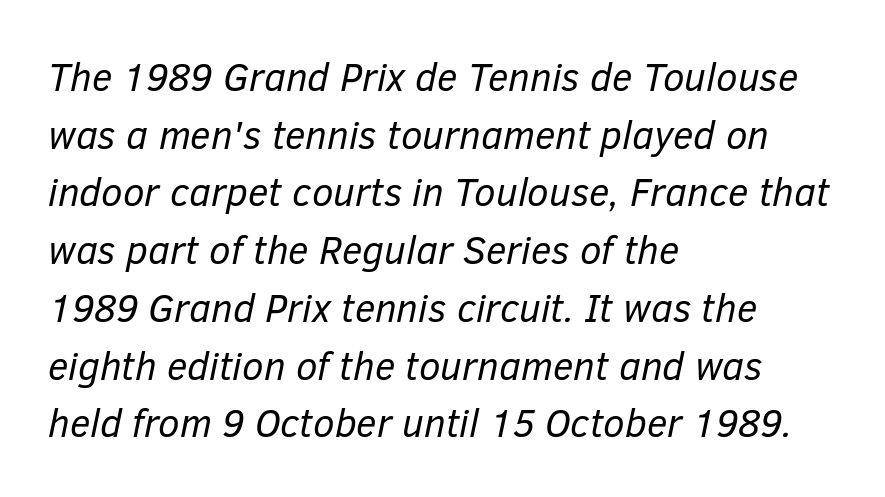
The rendering uses natural spacing where letterforms have individual widths. Regular leading. The typography opts for an oblique posture over an upright one. This sample uses plain, unmodified letter spacing.
